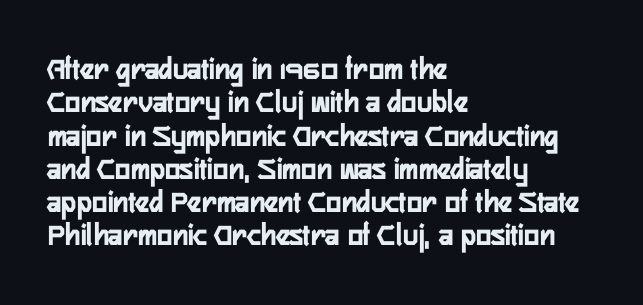
Think of a printed novel: that variable character pitch is what you see here. Do the letters lean? They stand straight. A clean baseline with only descenders dipping below it. Heft: maximum for text — a bold. Nothing unusual about the tracking: characters are spaced as the font intends. Caption: multi-line text, flush left, ragged right.
